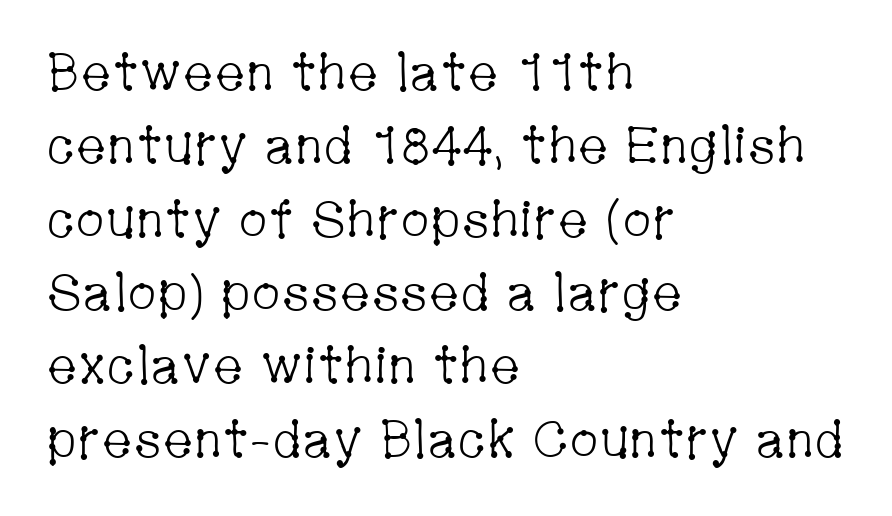
{"serif": "yes", "italic": "no", "bold": "no", "weight": "light", "width": "condensed", "stroke_contrast": "low", "x_height": "medium", "monospaced": "no", "underline": "no", "align": "left", "line_spacing": "normal", "line_spacing_ratio": 1.41, "letter_spacing": "normal", "letter_spacing_em": 0.0, "glyph_px": 52}
